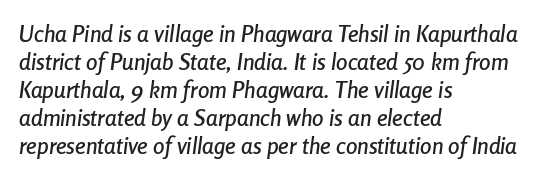
Q: Is the text italic (slanted)? A: Yes, it leans right by about 8 degrees.
Q: Is the text underlined? A: No.
Q: How is the paragraph aligned? A: Left-aligned.
Q: Is the spacing between letters normal or unusually wide? A: Normal.
